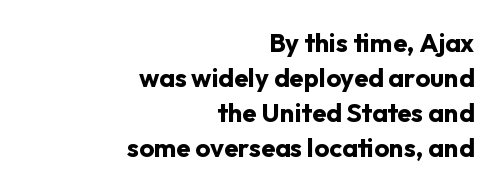
The image shows 26 px bold type, upright; set right-aligned, normal line spacing (1.35x), normal letter spacing, not underlined.
